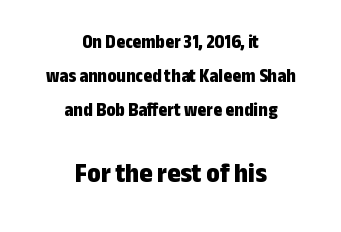
The image shows 28 px bold, condensed sans-serif type, upright; set centered, line spacing 1.8x, normal letter spacing, not underlined; the second (bottom) block is 1.47x larger; low stroke contrast and a medium x-height.
